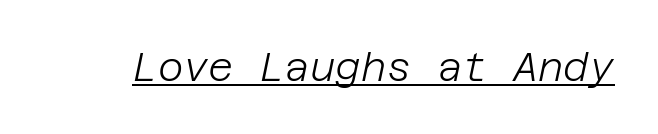
Q: Is the text bold? A: No.
Q: Is the text italic (slanted)? A: Yes, it leans right by about 12 degrees.
Q: Is the text underlined? A: Yes.
Q: Is the spacing between letters normal or unusually wide? A: Normal.
Q: Width (condensed, normal, or wide)? A: Normal.
Q: Stroke contrast? A: Low.
Q: x-height? A: Large.
